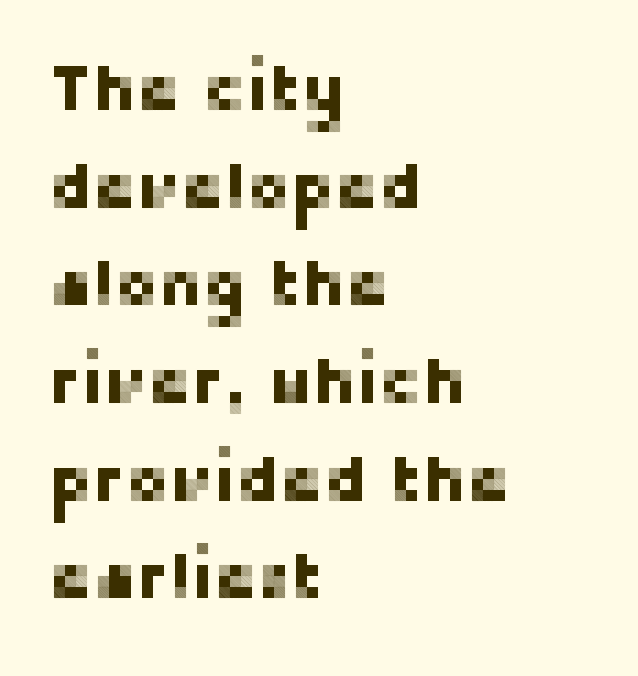
Q: Is the text italic (slanted)? A: No, it is upright.
Q: Is the typeface a serif or a sans-serif typeface? A: Sans-serif.
Q: Is the text underlined? A: No.
Q: How is the paragraph aligned? A: Left-aligned.
Q: Is the spacing between letters normal or unusually wide? A: Normal.
Q: Is the spacing between lines tight, normal or loose? A: Normal.
Q: Width (condensed, normal, or wide)? A: Normal.
Q: Stroke contrast? A: Low.
Q: x-height? A: Medium.
Q: Monospaced? A: No.
